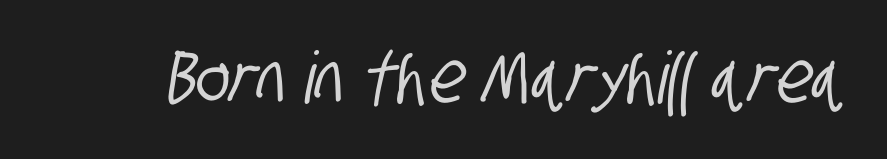
The image shows 72 px condensed sans-serif type; set normal letter spacing, not underlined; low stroke contrast and a large x-height.
